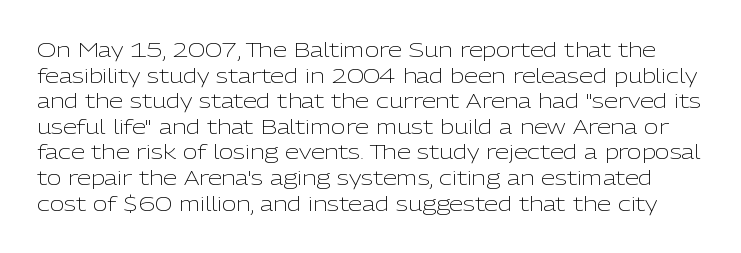
The image shows 20 px text type, upright; set normal line spacing (1.28x), normal letter spacing, not underlined.
